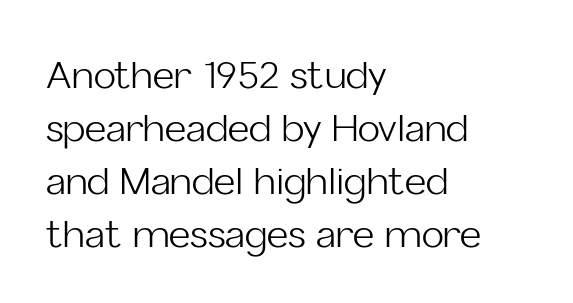
Observe the ordinary spacing: letters are neighbours, not strangers. Think of a printed novel: that variable character pitch is what you see here. This is the regular roman posture of the typeface. Plain, unruled lines of type. Is there much room between lines? A standard amount, neither cramped nor airy. No chunkiness to these letters — they're not bold.
